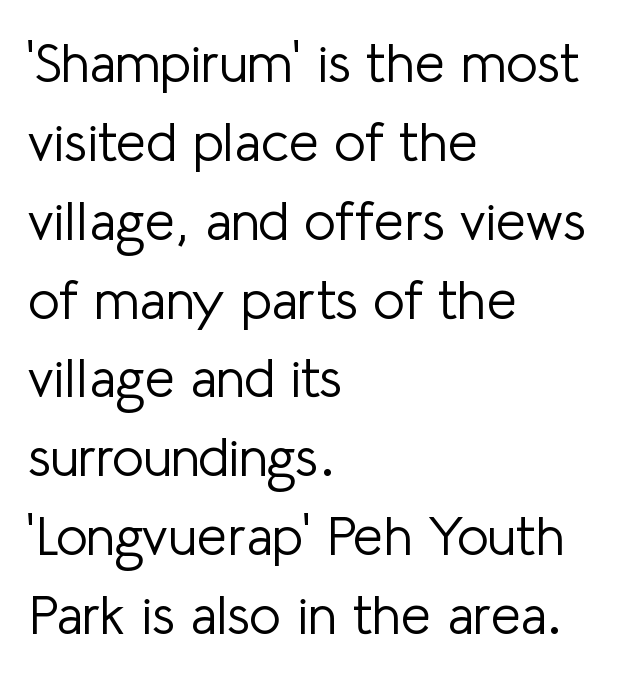
Q: Is the text bold? A: No.
Q: Is the text italic (slanted)? A: No, it is upright.
Q: Is the typeface a serif or a sans-serif typeface? A: Sans-serif.
Q: Is the text underlined? A: No.
Q: How is the paragraph aligned? A: Left-aligned.
Q: Is the spacing between letters normal or unusually wide? A: Normal.
Q: Is the spacing between lines tight, normal or loose? A: Normal.
Q: Width (condensed, normal, or wide)? A: Normal.
Q: Stroke contrast? A: Low.
Q: x-height? A: Medium.
Q: Monospaced? A: No.
